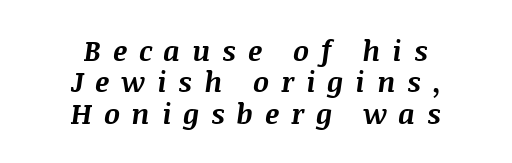
The image shows 28 px bold type, italic (leaning right); set centered, tight line spacing (1.12x), unusually wide letter spacing (+0.42 em), not underlined; medium stroke contrast and a large x-height.
